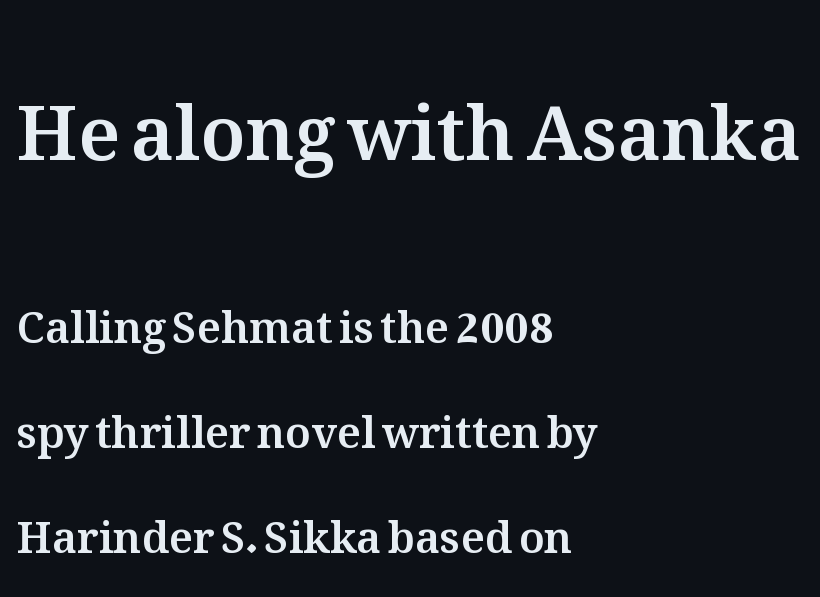
Left-aligned paragraph, ragged on the right. Think of a printed novel: that variable character pitch is what you see here. The strip under each line holds only bare page. The passage shown begins with its larger block and ends with its smaller one. One glance says open: line gaps are wider than usual. Nobody touched the tracking dial on this one.
